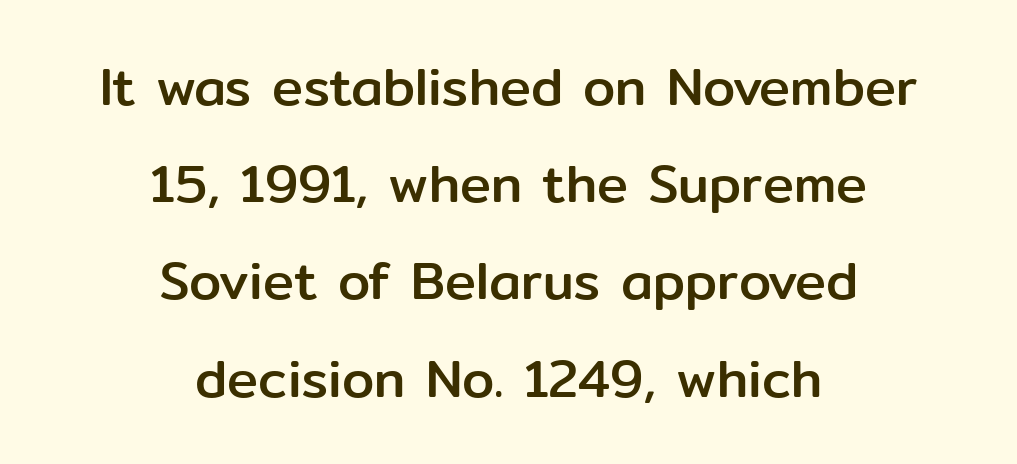
Q: Is the text italic (slanted)? A: No, it is upright.
Q: Is the typeface a serif or a sans-serif typeface? A: Sans-serif.
Q: Is the text underlined? A: No.
Q: How is the paragraph aligned? A: Centered.
Q: Is the spacing between letters normal or unusually wide? A: Normal.
Q: Width (condensed, normal, or wide)? A: Normal.
Q: Stroke contrast? A: Low.
Q: x-height? A: Medium.
Q: Monospaced? A: No.
